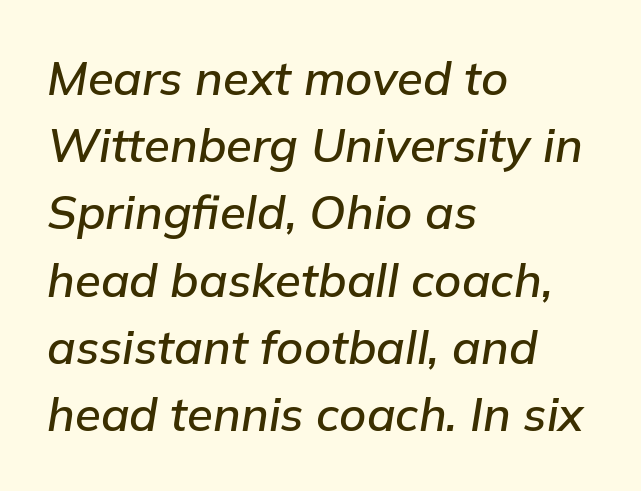
Has an underline been added? It has not. If you measured baseline to baseline, you'd find a middling distance. These lines are rendered in a variable-pitch font. Style check: oblique. What stands out about the letter spacing? Nothing — it is the standard amount.
